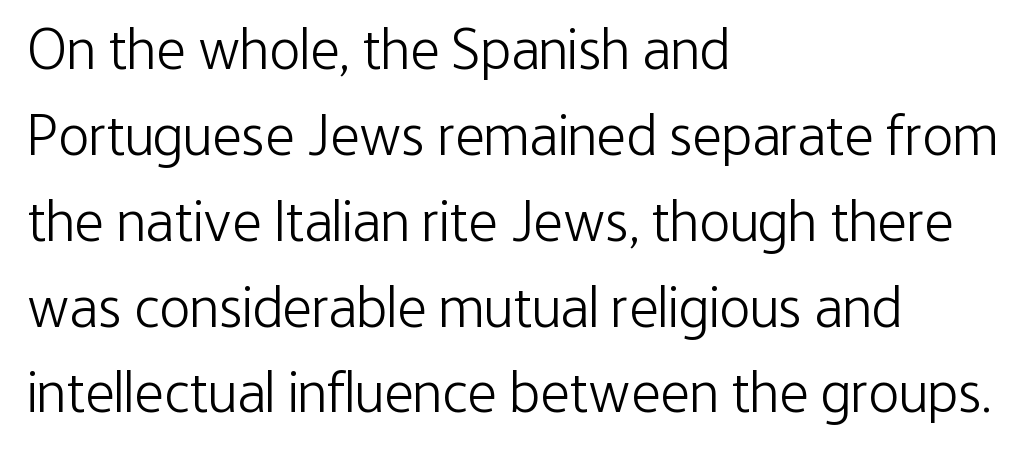
The image shows 58 px light, condensed sans-serif type, upright; set left-aligned, normal line spacing (1.48x), normal letter spacing, not underlined; low stroke contrast and a medium x-height.
